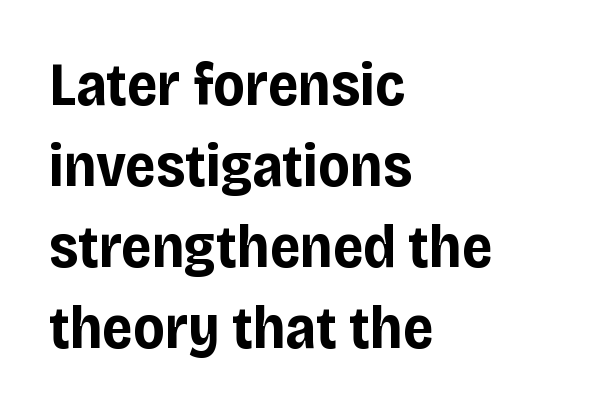
This sample is left-justified, so line endings fall wherever the words run out. Tall strokes in this sample are plumb rather than angled. Inter-character spacing is left at the font's built-in metrics. A full-strength bold gives these letters their thick strokes.
